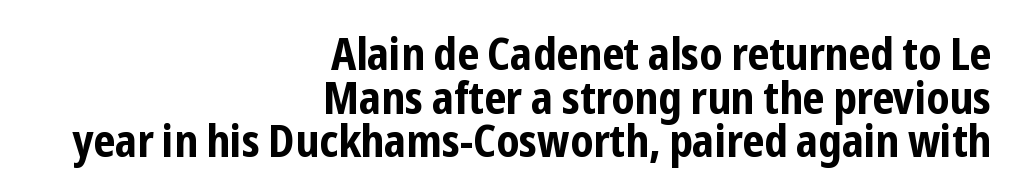
A flush-right, rag-left setting is used for this passage. Nope, not italic — everything's standing straight. The rendering shows plain stroke endings on the letterforms — a sans-serif design. Look at the tracking — it's just the regular setting, nothing added. Nobody drew a line under any word here. The letters are bold, with thick, heavy strokes.
